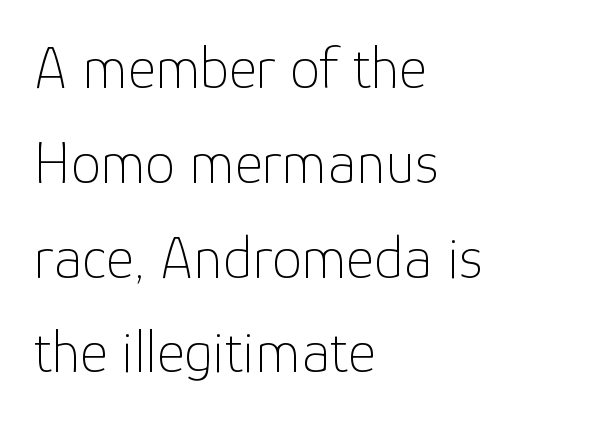
The image shows 60 px thin sans-serif type, upright; set left-aligned, normal line spacing (1.58x), normal letter spacing, not underlined; low stroke contrast and a medium x-height.
